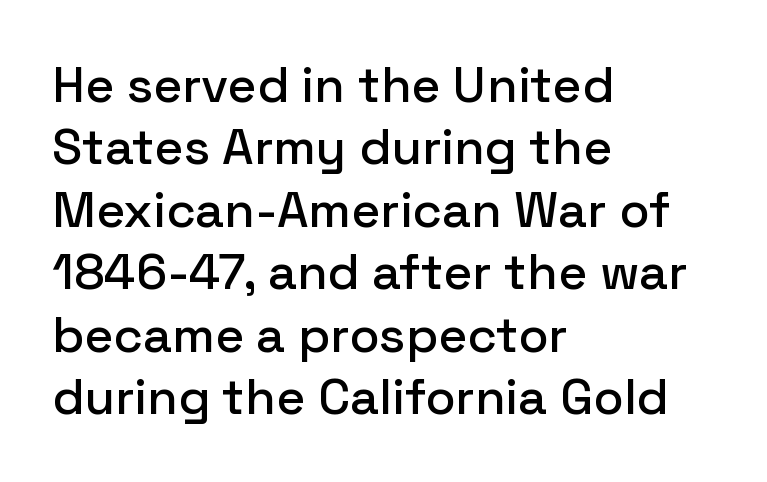
Q: Is the text italic (slanted)? A: No, it is upright.
Q: Is the typeface a serif or a sans-serif typeface? A: Sans-serif.
Q: Is the text underlined? A: No.
Q: How is the paragraph aligned? A: Left-aligned.
Q: Is the spacing between letters normal or unusually wide? A: Normal.
Q: Is the spacing between lines tight, normal or loose? A: Normal.
Q: Width (condensed, normal, or wide)? A: Normal.
Q: Stroke contrast? A: Low.
Q: x-height? A: Medium.
Q: Monospaced? A: No.
